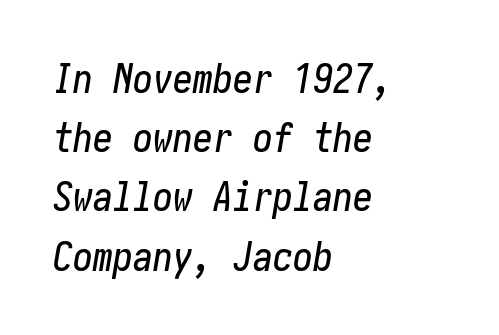
{"italic": "yes", "lean": "right", "slant_degrees": 10, "width": "condensed", "stroke_contrast": "low", "x_height": "medium", "underline": "no", "align": "left", "line_spacing": "normal", "line_spacing_ratio": 1.48, "letter_spacing": "normal", "letter_spacing_em": 0.0, "glyph_px": 40}
